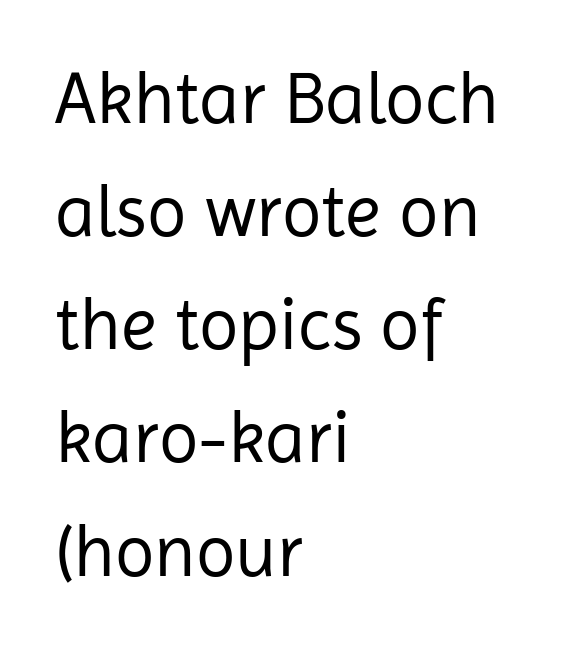
The image shows 73 px regular-weight sans-serif type, upright; set left-aligned, normal line spacing (1.55x), normal letter spacing, not underlined; low stroke contrast and a medium x-height.
